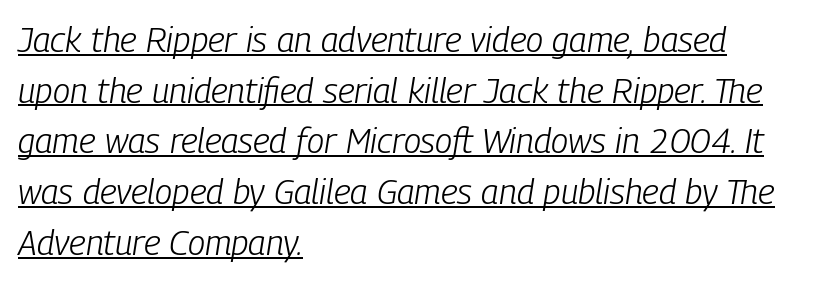
{"italic": "yes", "lean": "right", "slant_degrees": 9, "bold": "no", "weight": "light", "width": "condensed", "stroke_contrast": "low", "x_height": "medium", "monospaced": "no", "underline": "yes", "align": "left", "line_spacing": "normal", "line_spacing_ratio": 1.45, "letter_spacing": "normal", "letter_spacing_em": 0.0, "glyph_px": 35}
